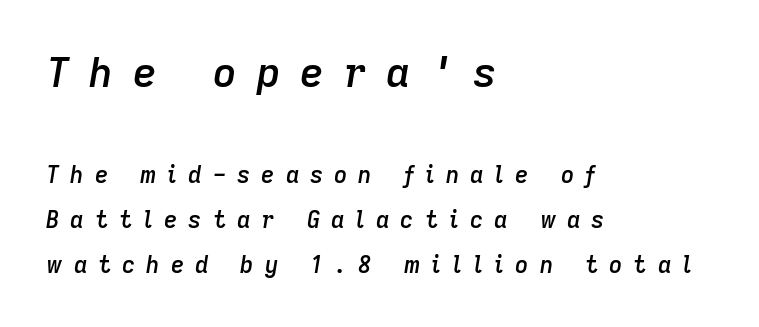
The image shows 41 px semibold type, italic (leaning right); set left-aligned, loose line spacing (1.97x), unusually wide letter spacing (+0.48 em), not underlined; the first (top) block is 1.78x larger; low stroke contrast and a medium x-height.
